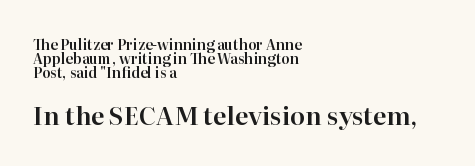
Q: Is the text italic (slanted)? A: No, it is upright.
Q: Is the text underlined? A: No.
Q: How is the paragraph aligned? A: Left-aligned.
Q: Is the spacing between letters normal or unusually wide? A: Normal.
Q: Is the spacing between lines tight, normal or loose? A: Tight.
Q: Which block of text is set in a larger size, the first (top) or the second (bottom)? A: The second (bottom) one.
